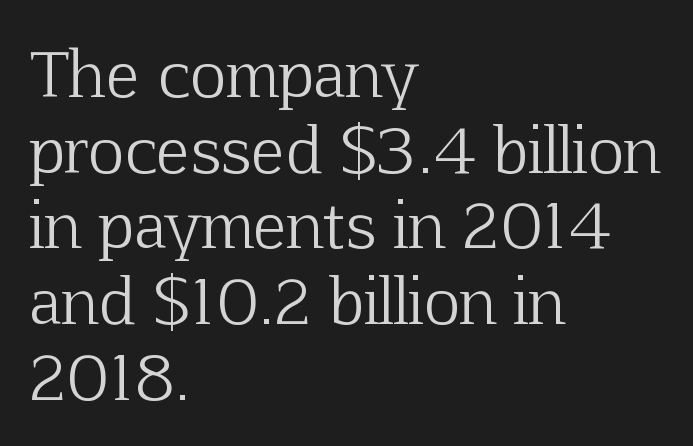
Q: Is the text bold? A: No.
Q: Is the text italic (slanted)? A: No, it is upright.
Q: Is the typeface a serif or a sans-serif typeface? A: Serif.
Q: Is the text underlined? A: No.
Q: How is the paragraph aligned? A: Left-aligned.
Q: Is the spacing between letters normal or unusually wide? A: Normal.
Q: Width (condensed, normal, or wide)? A: Normal.
Q: Stroke contrast? A: Low.
Q: x-height? A: Medium.
Q: Monospaced? A: No.
